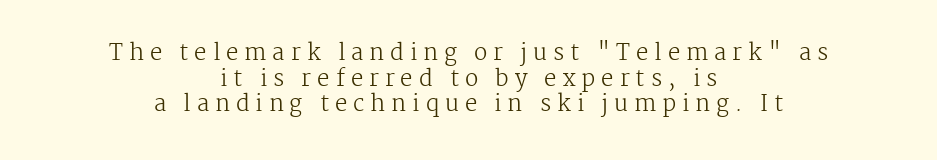
Q: Is the text bold? A: No.
Q: Is the text italic (slanted)? A: No, it is upright.
Q: Is the text underlined? A: No.
Q: How is the paragraph aligned? A: Centered.
Q: Is the spacing between letters normal or unusually wide? A: Unusually wide.
